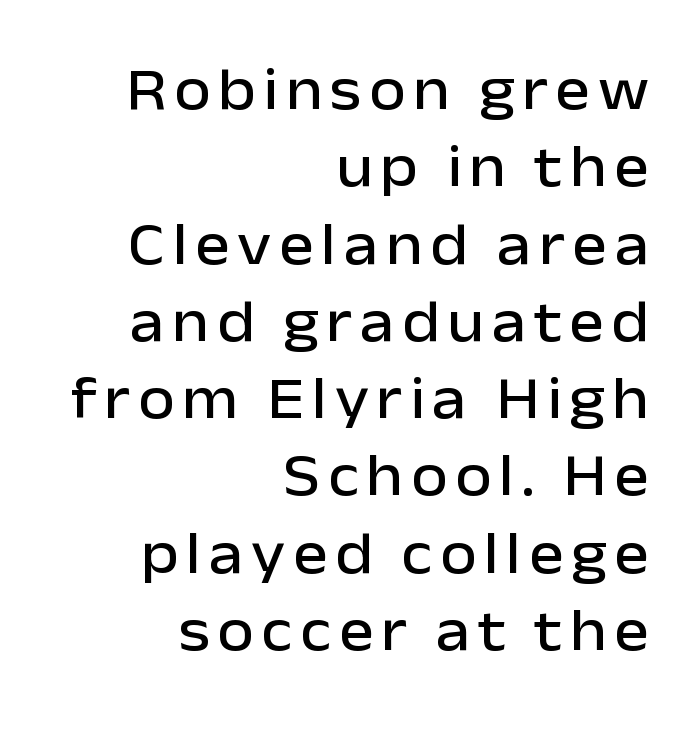
This rendering employs a face without finishing strokes, i.e., a sans-serif. Proportional: the letters do not fall into vertical columns. How would I describe the line gaps? Plain and ordinary. Horizontally, the lines are justified to the trailing edge only. Quick note: not italic, upright.
